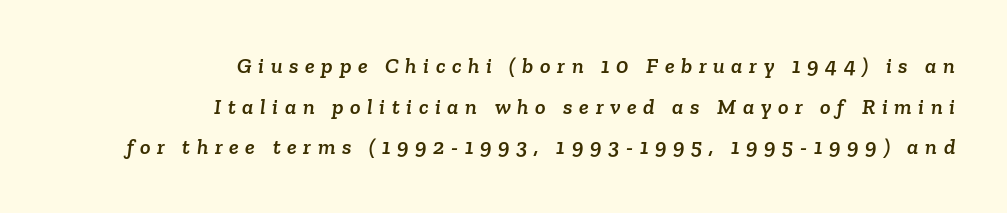
Short and long lines alike share a common ending point at right. A clean baseline with only descenders dipping below it. Tracking here is generous; glyphs stand well apart from one another.
